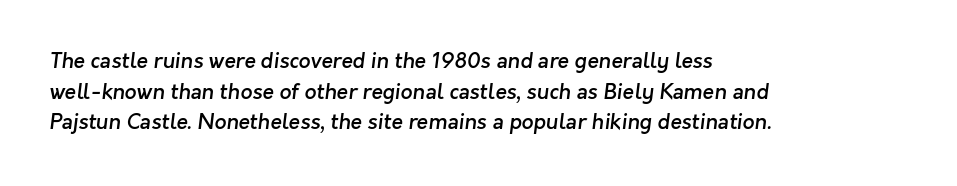
{"bold": "semi", "underline": "no", "align": "left", "line_spacing": "normal", "line_spacing_ratio": 1.46, "letter_spacing": "normal", "letter_spacing_em": 0.0, "glyph_px": 21}
